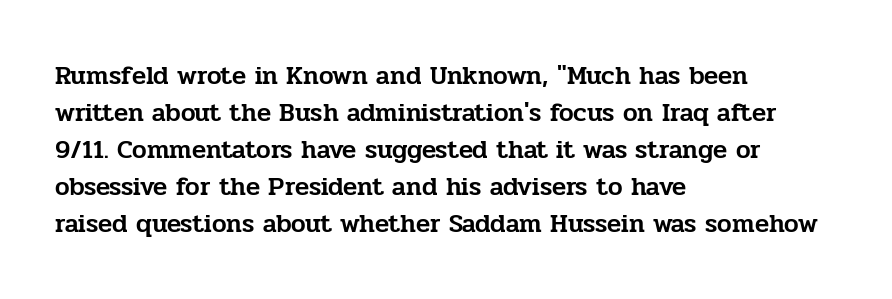
Inter-character spacing is left at the font's built-in metrics. Bare-footed words on every line. Every stem runs plumb, perpendicular to the baseline. Line spacing here is normal. Every row of glyphs begins at an identical x-position on the left.
